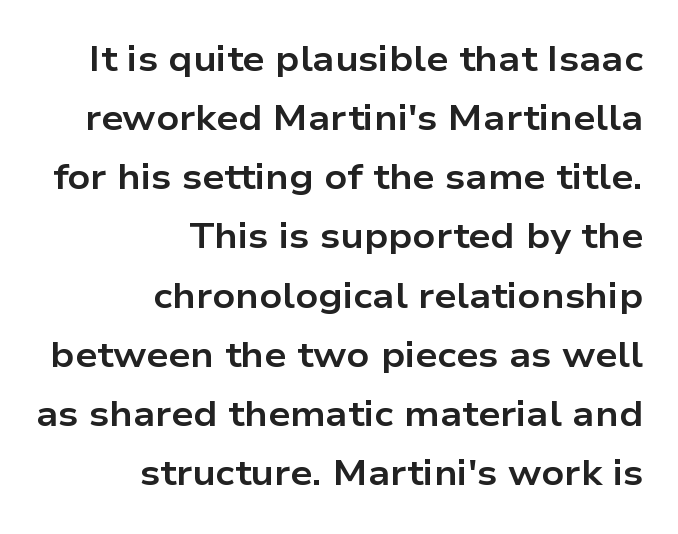
{"serif": "no", "italic": "no", "bold": "yes", "weight": "bold", "width": "wide", "stroke_contrast": "low", "x_height": "medium", "monospaced": "no", "underline": "no", "align": "right", "line_spacing": "normal", "line_spacing_ratio": 1.69, "letter_spacing": "normal", "letter_spacing_em": 0.0, "glyph_px": 35}
